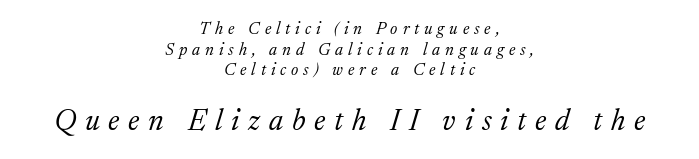
Q: Is the text bold? A: No.
Q: Is the text italic (slanted)? A: Yes, it leans right by about 17 degrees.
Q: Is the typeface a serif or a sans-serif typeface? A: Serif.
Q: Is the text underlined? A: No.
Q: How is the paragraph aligned? A: Centered.
Q: Is the spacing between letters normal or unusually wide? A: Unusually wide.
Q: Which block of text is set in a larger size, the first (top) or the second (bottom)? A: The second (bottom) one.
Q: Width (condensed, normal, or wide)? A: Normal.
Q: Stroke contrast? A: Medium.
Q: x-height? A: Medium.
Q: Monospaced? A: No.
